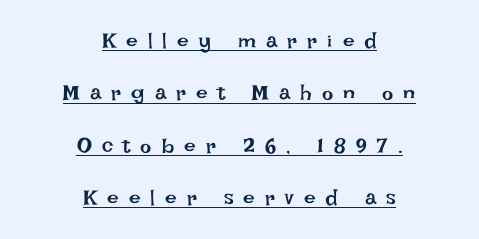
The image shows 21 px text type, upright; set centered, loose line spacing (2.49x), unusually wide letter spacing (+0.48 em), underlined.
